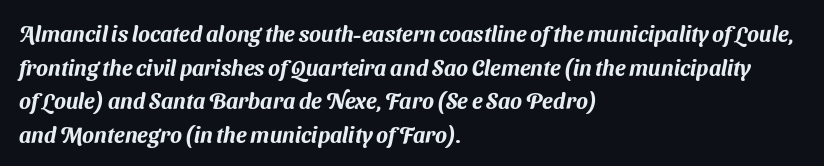
{"underline": "no", "align": "left", "line_spacing": "normal", "line_spacing_ratio": 1.53, "letter_spacing": "normal", "letter_spacing_em": 0.0, "glyph_px": 22}
